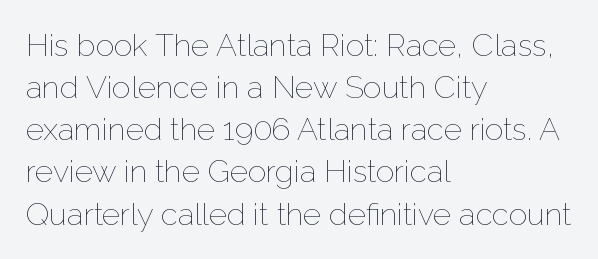
The image shows 31 px thin type, upright; set left-aligned, normal line spacing (1.36x), normal letter spacing, not underlined; low stroke contrast and a medium x-height.
